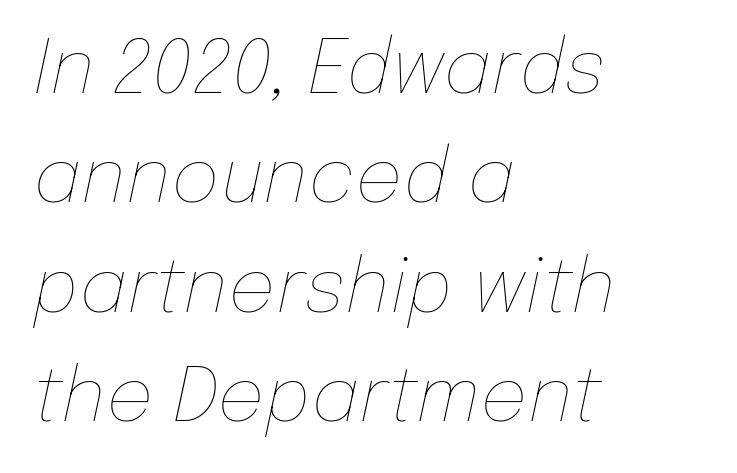
Each new line begins a customary step beneath the previous one. The paragraph has a hard left edge and a soft right edge. Note the varied advance widths — an 'i' is clearly narrower than an 'm'. Words appear dense and cohesive because spacing is normal. The space directly below the letters is spotless. Weight class: somewhere from thin through regular.
